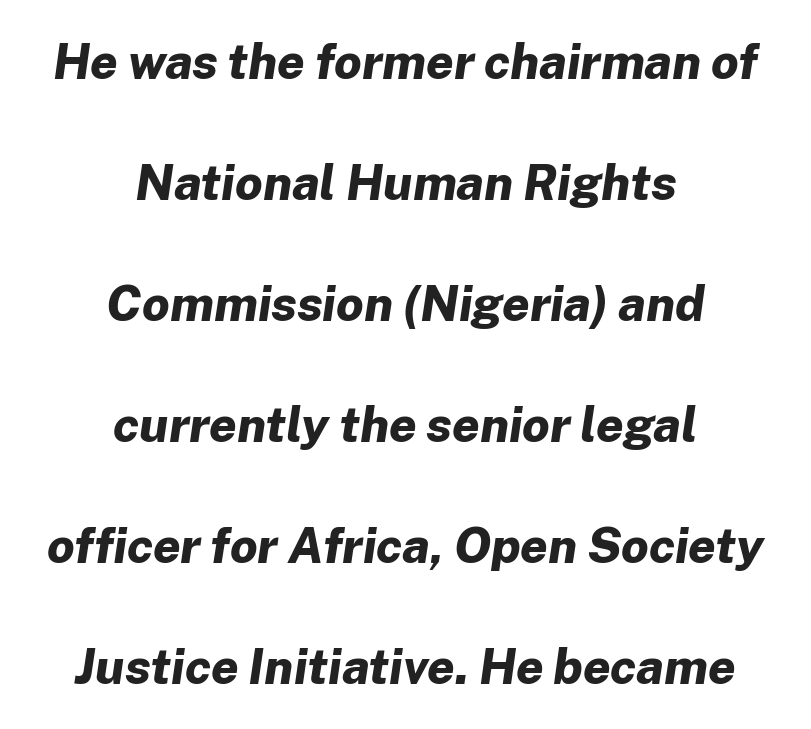
The image shows 49 px bold type, italic (leaning right); set centered, loose line spacing (2.47x), normal letter spacing, not underlined; low stroke contrast and a medium x-height.
